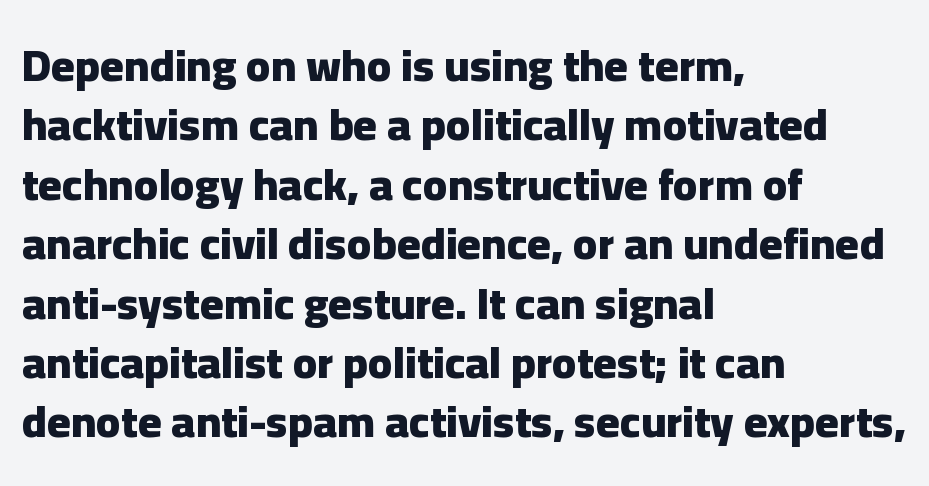
A bare baseline throughout the passage. Caption: multi-line text, flush left, ragged right. Is this a fixed-width face? No — the glyphs have proportional, varying widths. The passage shown is emphatically bold. Every stem runs plumb, perpendicular to the baseline. The passage shown is typeset with a sans-serif family.
